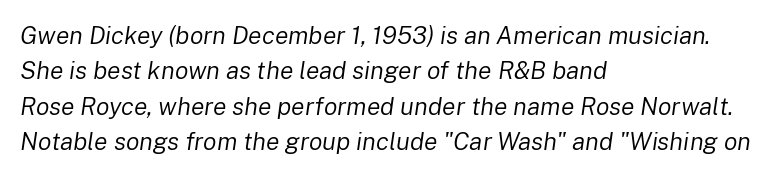
What stands out about the letter spacing? Nothing — it is the standard amount. Anything drawn beneath the words? Only blank space. Horizontal alignment here is leftward, the default for most running prose. Successive baselines arrive at the customary interval. The letters are slanted; this is an italic face. Stems and bowls with no extra thickness — not bold.
